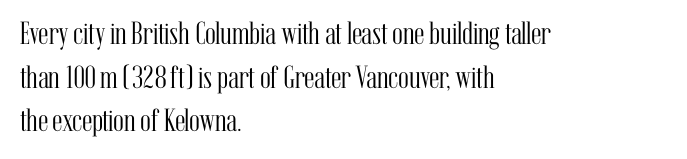
{"serif": "yes", "italic": "no", "bold": "no", "weight": "light", "width": "condensed", "stroke_contrast": "medium", "x_height": "medium", "monospaced": "no", "underline": "no", "align": "left", "line_spacing": "normal", "line_spacing_ratio": 1.36, "letter_spacing": "normal", "letter_spacing_em": 0.0, "glyph_px": 32}
